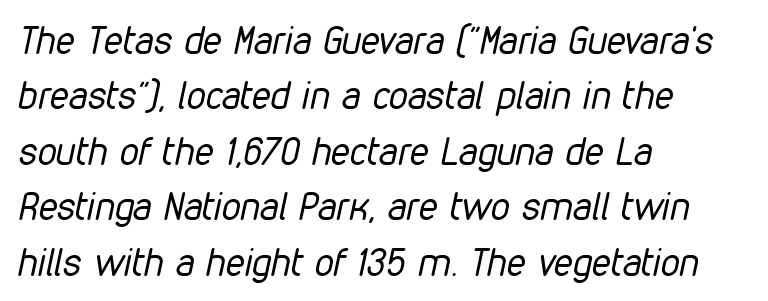
Q: Is the text bold? A: No.
Q: Is the text italic (slanted)? A: Yes, it leans right by about 12 degrees.
Q: Is the text underlined? A: No.
Q: How is the paragraph aligned? A: Left-aligned.
Q: Is the spacing between letters normal or unusually wide? A: Normal.
Q: Is the spacing between lines tight, normal or loose? A: Normal.
Q: Width (condensed, normal, or wide)? A: Condensed.
Q: Stroke contrast? A: Low.
Q: x-height? A: Medium.
Q: Monospaced? A: No.
